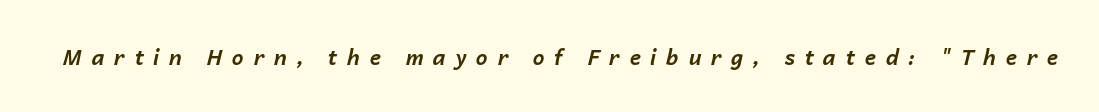
{"italic": "yes", "lean": "right", "slant_degrees": 14, "bold": "yes", "underline": "no", "letter_spacing": "wide", "letter_spacing_em": 0.46, "glyph_px": 21}
